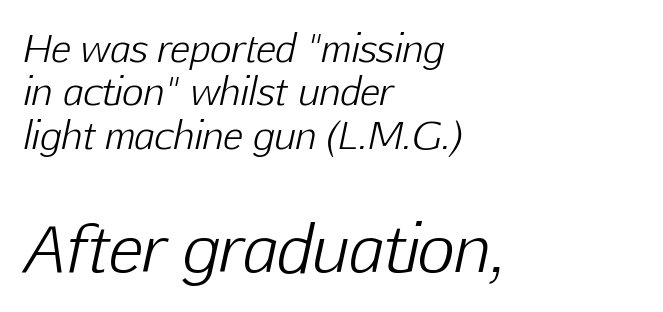
Q: Is the text bold? A: No.
Q: Is the text italic (slanted)? A: Yes, it leans right by about 12 degrees.
Q: Is the text underlined? A: No.
Q: How is the paragraph aligned? A: Left-aligned.
Q: Is the spacing between letters normal or unusually wide? A: Normal.
Q: Which block of text is set in a larger size, the first (top) or the second (bottom)? A: The second (bottom) one.
Q: Width (condensed, normal, or wide)? A: Normal.
Q: Stroke contrast? A: Low.
Q: x-height? A: Medium.
Q: Monospaced? A: No.
